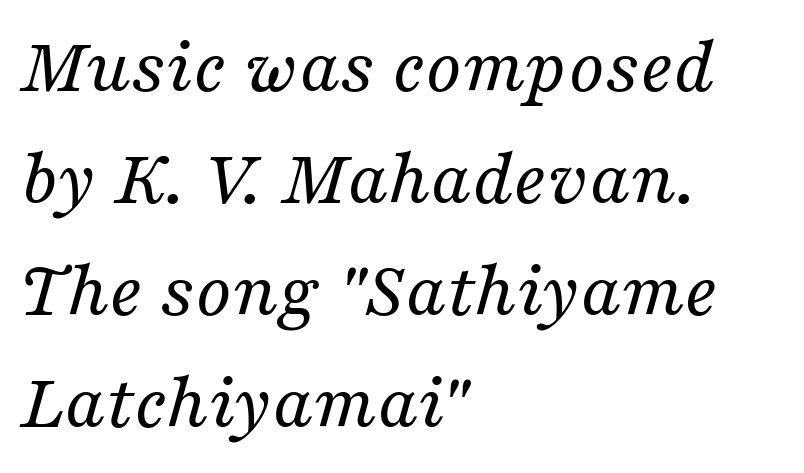
{"serif": "yes", "italic": "yes", "lean": "right", "slant_degrees": 16, "bold": "no", "weight": "regular", "width": "normal", "stroke_contrast": "medium", "x_height": "medium", "monospaced": "no", "underline": "no", "align": "left", "line_spacing": "normal", "line_spacing_ratio": 1.4, "letter_spacing": "normal", "letter_spacing_em": 0.0, "glyph_px": 80}
